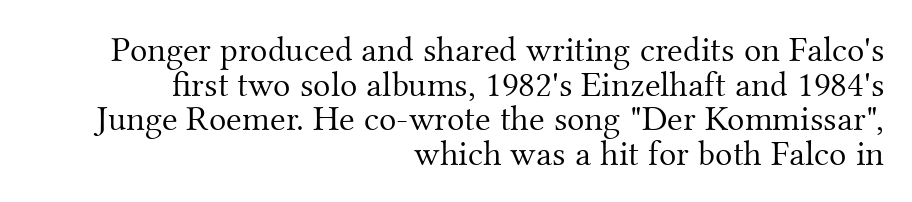
Compared with typical body copy, the letter spacing here is the same. A serif font was chosen for this passage. Each new line begins almost immediately beneath the previous one. Looks like regular typesetting: each glyph gets only the width it needs. Nothing heavy about these letters — not bold at all. A roman cut, with each character standing at attention.
